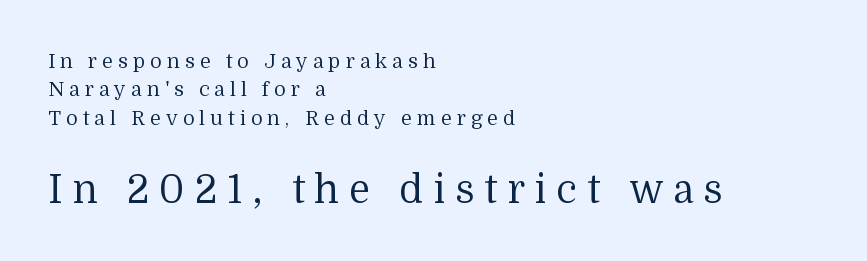
The image shows 39 px regular-weight serif type, upright; set left-aligned, normal line spacing (1.42x), unusually wide letter spacing (+0.25 em), not underlined; the second (bottom) block is 1.95x larger; medium stroke contrast and a medium x-height.
